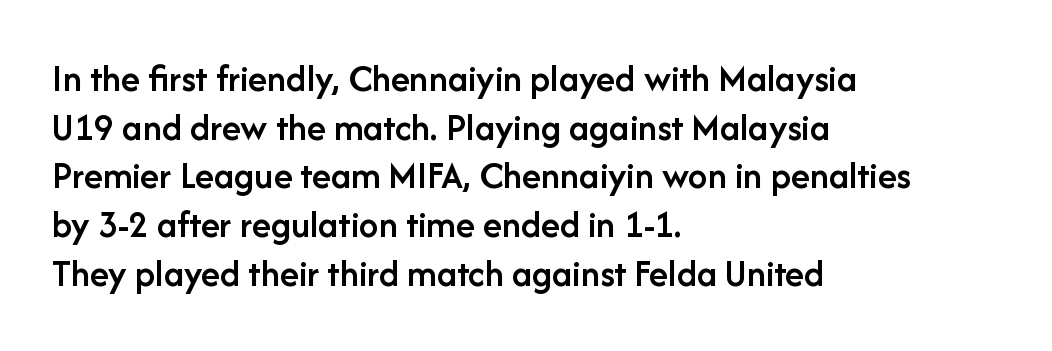
{"serif": "no", "italic": "no", "bold": "semi", "weight": "semibold", "width": "normal", "stroke_contrast": "low", "x_height": "medium", "monospaced": "no", "underline": "no", "align": "left", "line_spacing": "normal", "line_spacing_ratio": 1.25, "letter_spacing": "normal", "letter_spacing_em": 0.0, "glyph_px": 39}
